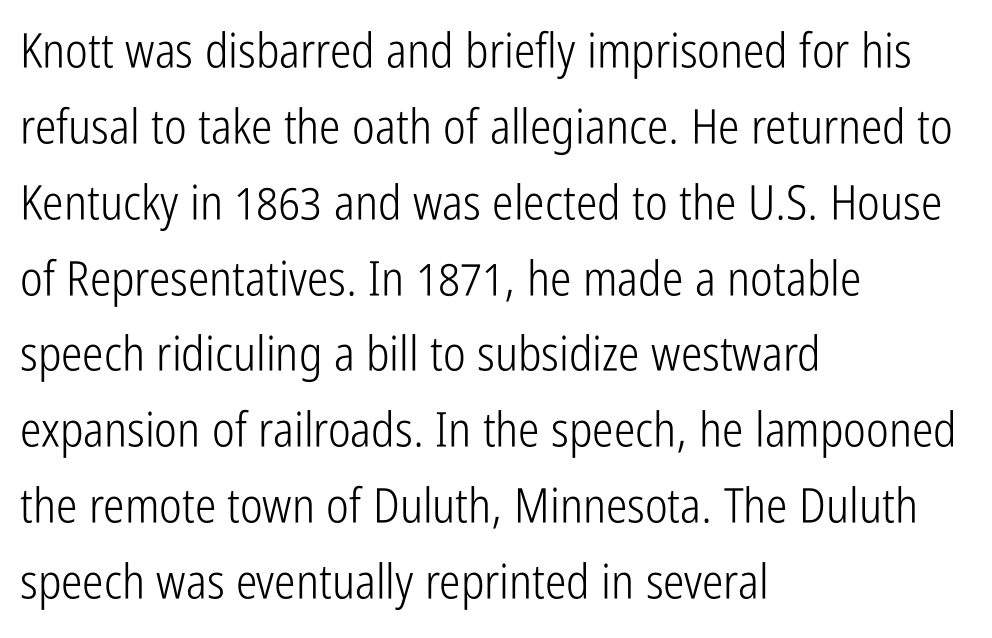
{"serif": "no", "italic": "no", "bold": "no", "weight": "light", "width": "condensed", "stroke_contrast": "low", "x_height": "medium", "monospaced": "no", "underline": "no", "align": "left", "line_spacing": "normal", "line_spacing_ratio": 1.58, "letter_spacing": "normal", "letter_spacing_em": 0.0, "glyph_px": 48}
